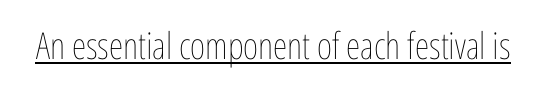
The image shows 37 px thin, condensed type, upright; set normal letter spacing, underlined; low stroke contrast and a medium x-height.
